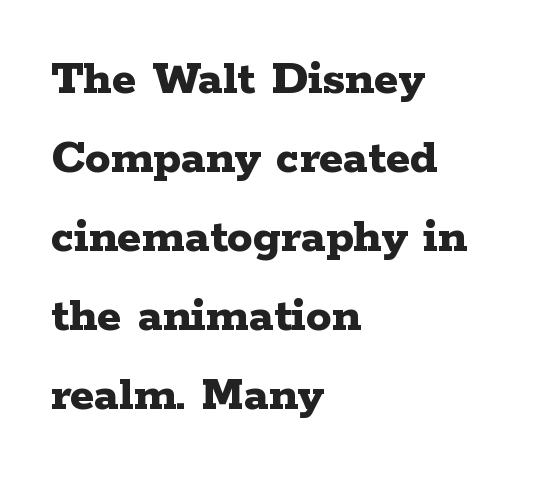
The image shows 51 px bold, wide serif type, upright; set left-aligned, normal line spacing (1.55x), normal letter spacing, not underlined; low stroke contrast and a medium x-height.
